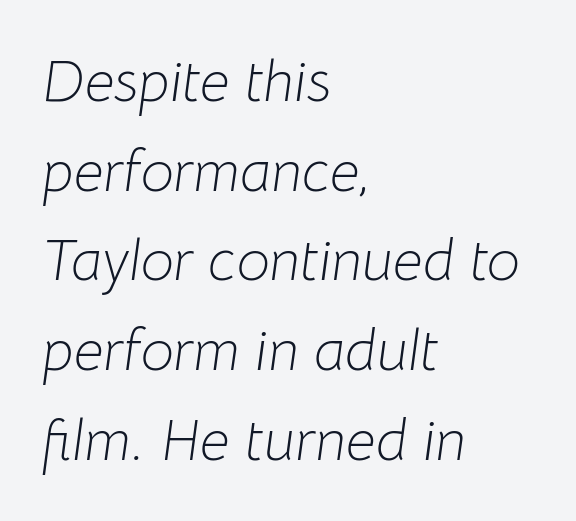
The image shows 59 px light type, italic (leaning right); set left-aligned, normal line spacing (1.52x), normal letter spacing, not underlined; low stroke contrast and a medium x-height.
